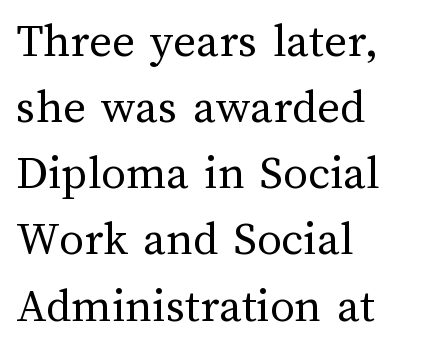
The vertical gap from one line to the next is medium. The rendering keeps characters at their native spacing. These lines are rendered in a variable-pitch font. Ink coverage per letter is moderate at most.
